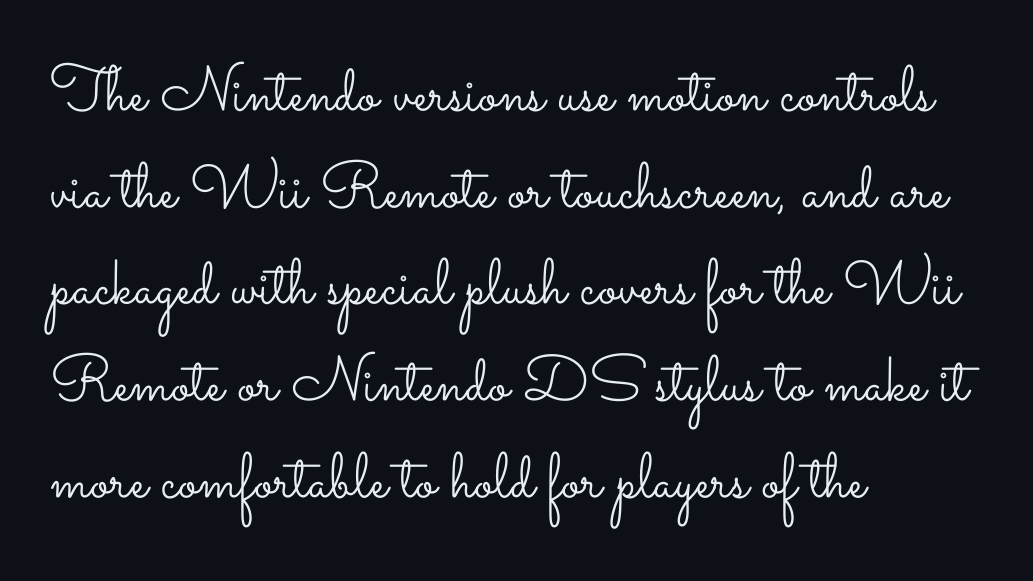
Evenly set lines give the paragraph a standard silhouette. No word sits above an underline. Think of a printed novel: that variable character pitch is what you see here. Weight: not bold — regular or lighter.
